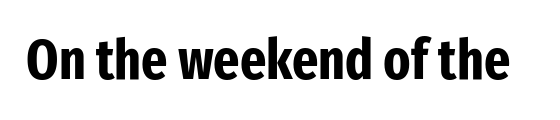
Honestly, the letter spacing is just normal — you wouldn't notice it. The space directly below the letters is spotless. Its strokes are broad and dark, the hallmark of bold type. Posture: upright roman. The characters display no serif detailing; their extremities are plain. The face used here is proportionally spaced, like ordinary book or web type.
